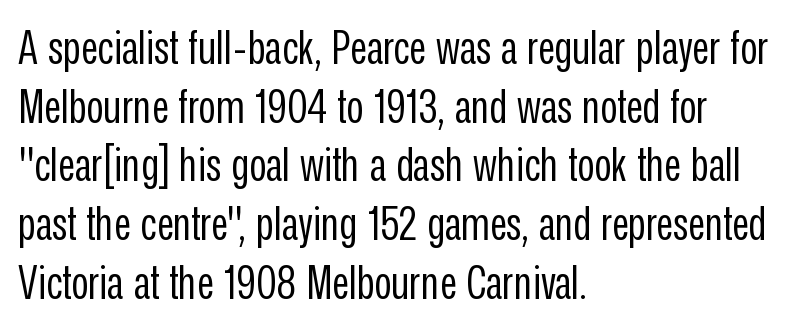
Q: Is the text bold? A: No.
Q: Is the text italic (slanted)? A: No, it is upright.
Q: Is the typeface a serif or a sans-serif typeface? A: Sans-serif.
Q: Is the text underlined? A: No.
Q: How is the paragraph aligned? A: Left-aligned.
Q: Is the spacing between letters normal or unusually wide? A: Normal.
Q: Is the spacing between lines tight, normal or loose? A: Normal.
Q: Width (condensed, normal, or wide)? A: Condensed.
Q: Stroke contrast? A: Low.
Q: x-height? A: Medium.
Q: Monospaced? A: No.
